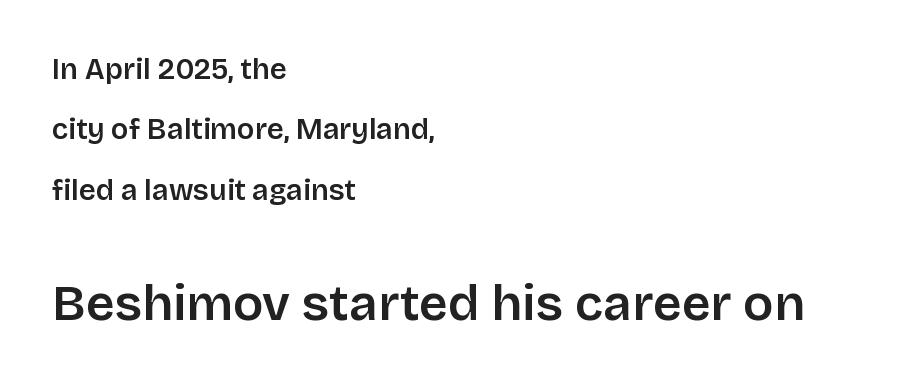
The image shows 50 px semibold sans-serif type, upright; set left-aligned, loose line spacing (2.08x), normal letter spacing, not underlined; the second (bottom) block is 1.72x larger; low stroke contrast and a large x-height.
